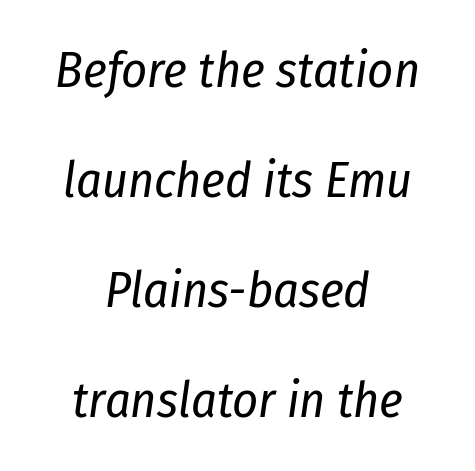
Q: Is the text bold? A: No.
Q: Is the text italic (slanted)? A: Yes, it leans right by about 8 degrees.
Q: Is the text underlined? A: No.
Q: How is the paragraph aligned? A: Centered.
Q: Is the spacing between letters normal or unusually wide? A: Normal.
Q: Is the spacing between lines tight, normal or loose? A: Loose.
Q: Width (condensed, normal, or wide)? A: Condensed.
Q: Stroke contrast? A: Low.
Q: x-height? A: Medium.
Q: Monospaced? A: No.
